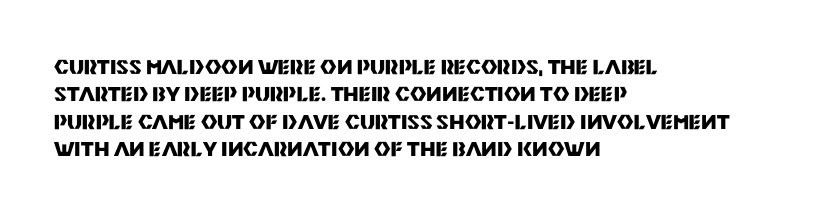
Here the glyphs are tracked normally, forming tight word shapes. The lettering stays uniformly vertical, giving the passage a roman look. The strokes are fattened all the way to bold. This sample keeps an unexceptional amount of space between lines. Underline: absent.
